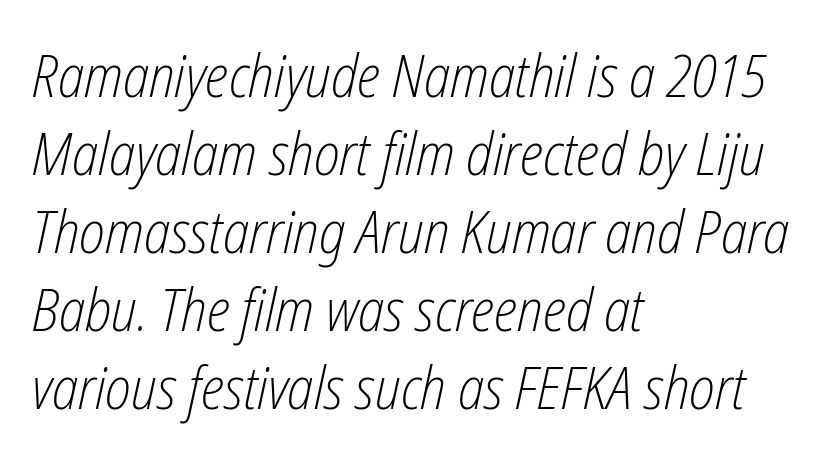
Q: Is the text bold? A: No.
Q: Is the text italic (slanted)? A: Yes, it leans right by about 12 degrees.
Q: Is the text underlined? A: No.
Q: How is the paragraph aligned? A: Left-aligned.
Q: Is the spacing between letters normal or unusually wide? A: Normal.
Q: Is the spacing between lines tight, normal or loose? A: Normal.
Q: Width (condensed, normal, or wide)? A: Condensed.
Q: Stroke contrast? A: Low.
Q: x-height? A: Medium.
Q: Monospaced? A: No.
